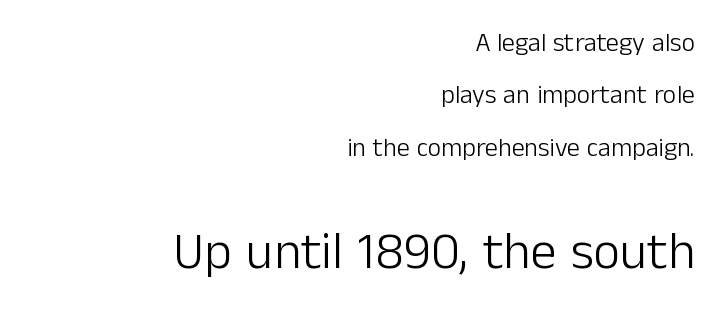
Tall strokes in this sample are plumb rather than angled. What kind of face is this? One without serifs — a sans. Is this a fixed-width face? No — the glyphs have proportional, varying widths. Look at the tracking — it's just the regular setting, nothing added.
